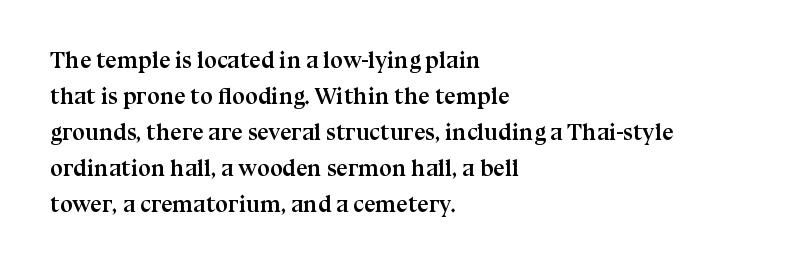
The image shows 23 px bold type, upright; set left-aligned, normal line spacing (1.57x), normal letter spacing, not underlined.
